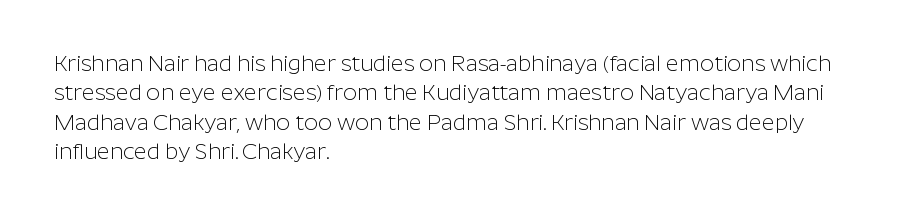
Q: Is the text bold? A: No.
Q: Is the text italic (slanted)? A: No, it is upright.
Q: Is the text underlined? A: No.
Q: How is the paragraph aligned? A: Left-aligned.
Q: Is the spacing between letters normal or unusually wide? A: Normal.
Q: Is the spacing between lines tight, normal or loose? A: Normal.
